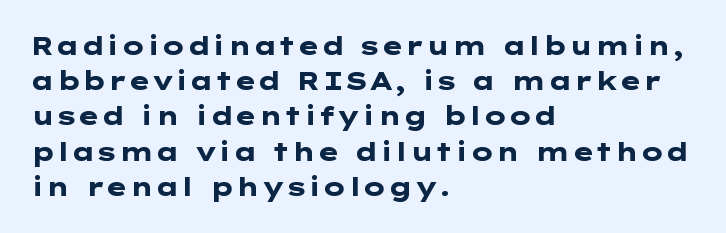
Here the glyphs are tracked normally, forming tight word shapes. Posture: upright roman. Plain, unruled lines of type. Leading matches the norm, producing a regular column.
